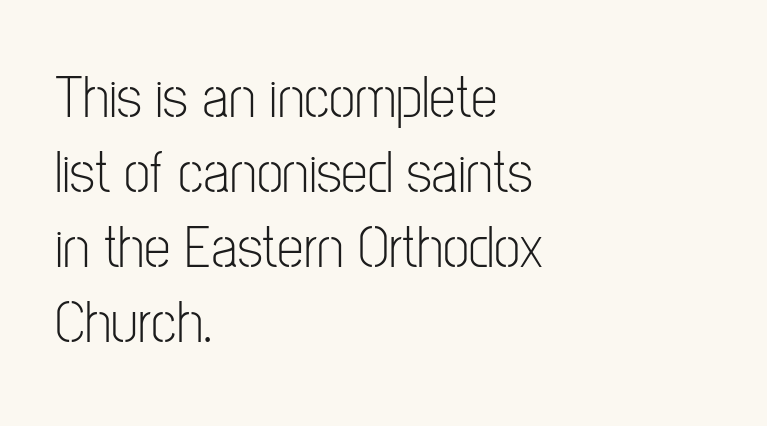
Q: Is the text bold? A: No.
Q: Is the text italic (slanted)? A: No, it is upright.
Q: Is the typeface a serif or a sans-serif typeface? A: Sans-serif.
Q: Is the text underlined? A: No.
Q: How is the paragraph aligned? A: Left-aligned.
Q: Is the spacing between letters normal or unusually wide? A: Normal.
Q: Is the spacing between lines tight, normal or loose? A: Normal.
Q: Width (condensed, normal, or wide)? A: Condensed.
Q: Stroke contrast? A: Low.
Q: x-height? A: Medium.
Q: Monospaced? A: No.
